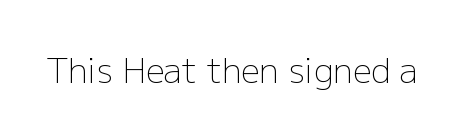
{"serif": "no", "italic": "no", "bold": "no", "weight": "light", "width": "normal", "stroke_contrast": "low", "x_height": "medium", "monospaced": "no", "underline": "no", "letter_spacing": "normal", "letter_spacing_em": 0.0, "glyph_px": 33}
